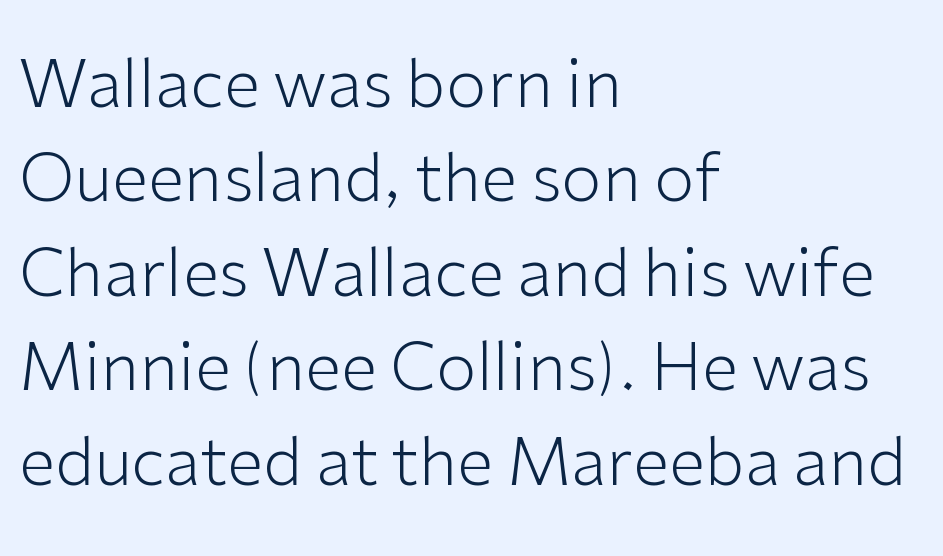
Posture: straight, roman, zero tilt. One glance says typical: line gaps are just what's usual. Classification — sans serif. Glance below the letters and you will spot only blank space.
